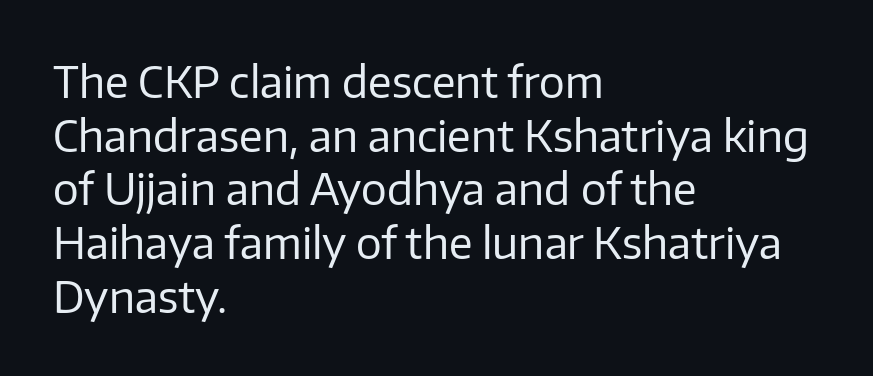
Horizontal alignment here is leftward, the default for most running prose. Looks like regular typesetting: each glyph gets only the width it needs. A sans-serif font was chosen for this passage. The typeface has the unassuming heft of standard copy or less.
